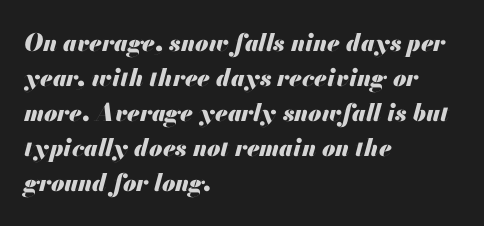
The image shows 24 px bold type, italic (leaning right); set left-aligned, normal line spacing (1.46x), normal letter spacing, not underlined.
